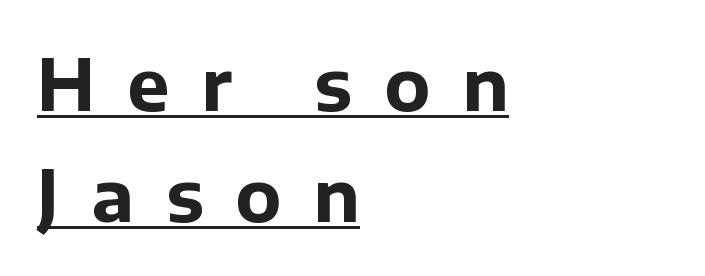
The image shows 71 px bold sans-serif type, upright; set left-aligned, normal line spacing (1.57x), unusually wide letter spacing (+0.45 em), underlined; low stroke contrast and a medium x-height.
